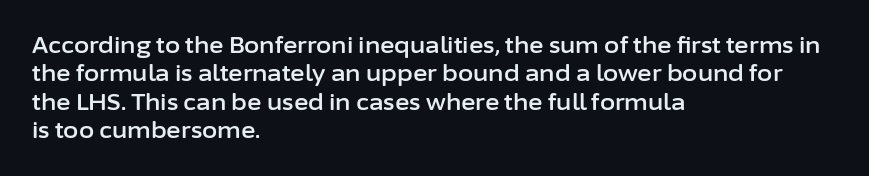
{"italic": "no", "underline": "no", "align": "left", "line_spacing": "normal", "line_spacing_ratio": 1.29, "letter_spacing": "normal", "letter_spacing_em": 0.0, "glyph_px": 22}
